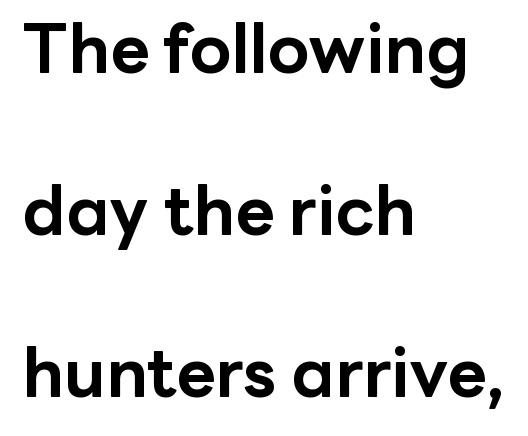
The image shows 68 px bold sans-serif type, upright; set left-aligned, loose line spacing (2.38x), normal letter spacing, not underlined; low stroke contrast and a medium x-height.
